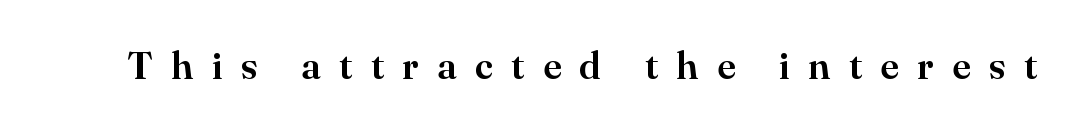
{"serif": "yes", "italic": "no", "width": "normal", "stroke_contrast": "high", "x_height": "small", "monospaced": "no", "underline": "no", "letter_spacing": "wide", "letter_spacing_em": 0.48, "glyph_px": 38}
